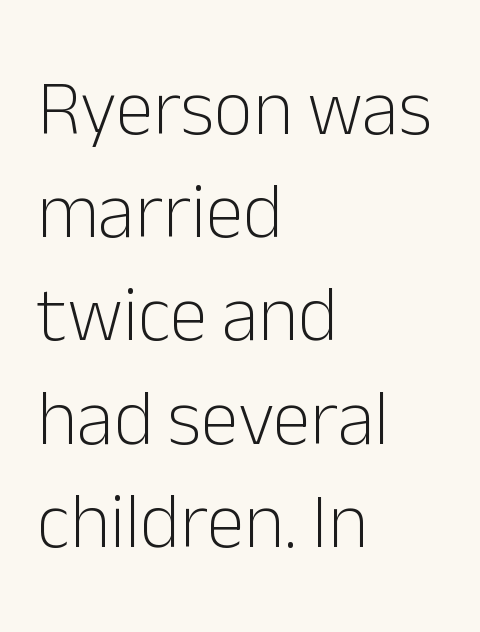
{"serif": "no", "italic": "no", "bold": "no", "weight": "light", "width": "normal", "stroke_contrast": "low", "x_height": "medium", "monospaced": "no", "underline": "no", "align": "left", "line_spacing": "normal", "line_spacing_ratio": 1.34, "letter_spacing": "normal", "letter_spacing_em": 0.0, "glyph_px": 77}
